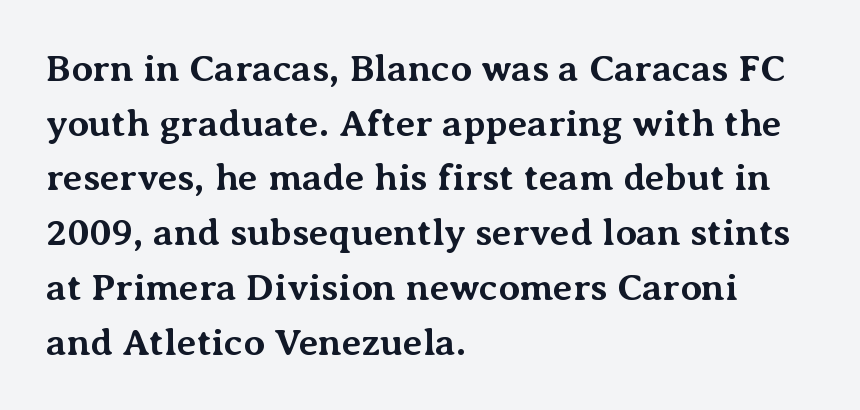
{"serif": "yes", "italic": "no", "bold": "yes", "weight": "bold", "width": "normal", "stroke_contrast": "medium", "x_height": "medium", "monospaced": "no", "underline": "no", "align": "left", "line_spacing": "normal", "line_spacing_ratio": 1.44, "letter_spacing": "normal", "letter_spacing_em": 0.0, "glyph_px": 38}
